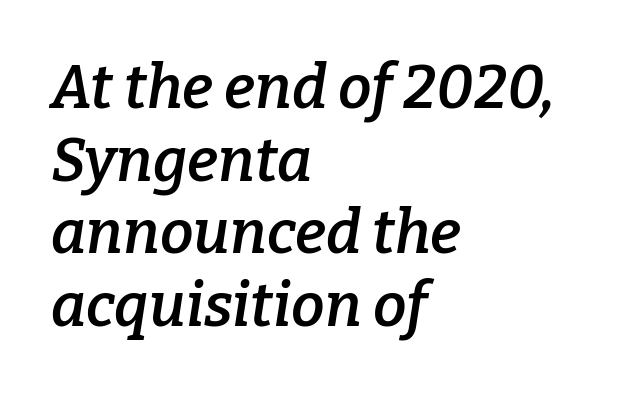
{"serif": "yes", "italic": "yes", "lean": "right", "slant_degrees": 9, "bold": "semi", "weight": "semibold", "width": "normal", "stroke_contrast": "low", "x_height": "medium", "monospaced": "no", "underline": "no", "align": "left", "line_spacing_ratio": 1.21, "letter_spacing": "normal", "letter_spacing_em": 0.0, "glyph_px": 60}
